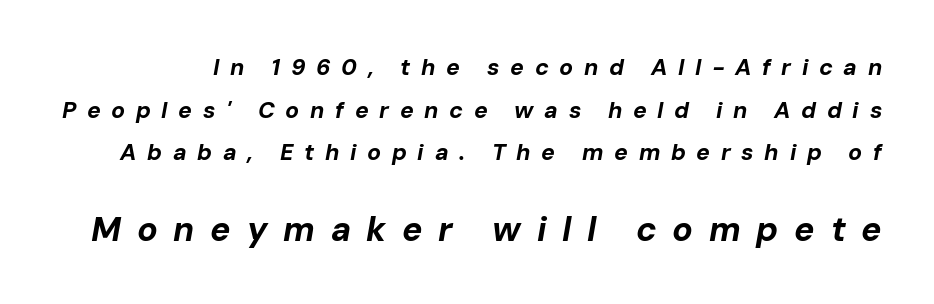
No word sits above an underline. Varying glyph widths throughout — classic text-font behaviour. This is heavy type, rendered in bold. Block two is the big one; block one sits smaller above it. What stands out about the letter spacing? Its width — letters are far apart. It's the slanting kind of type.
